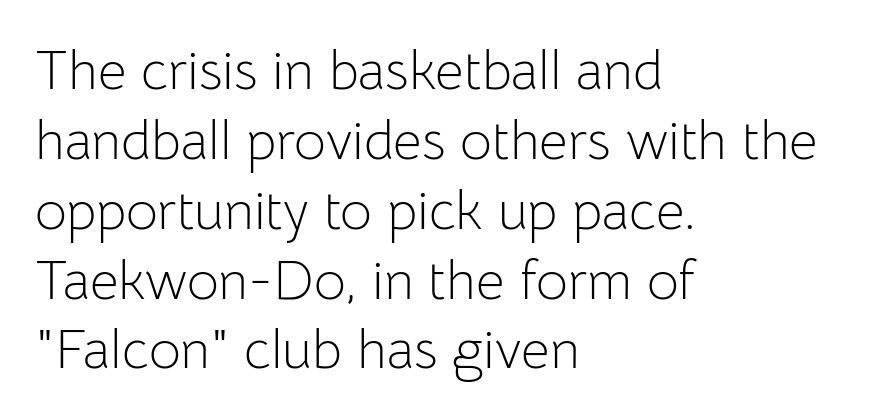
{"serif": "no", "italic": "no", "bold": "no", "weight": "light", "width": "normal", "stroke_contrast": "low", "x_height": "medium", "monospaced": "no", "underline": "no", "align": "left", "line_spacing": "normal", "line_spacing_ratio": 1.27, "letter_spacing": "normal", "letter_spacing_em": 0.0, "glyph_px": 55}
